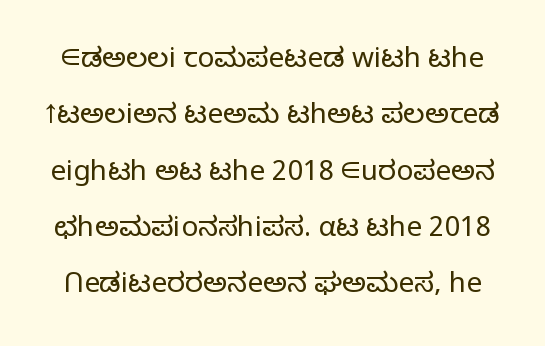
This sample uses plain, unmodified letter spacing. Quick note: underline off. You could fit nearly another row in the gap between these rows. Stems here are at most as thick as an everyday book face. Designer's note — italics off, roman on.
